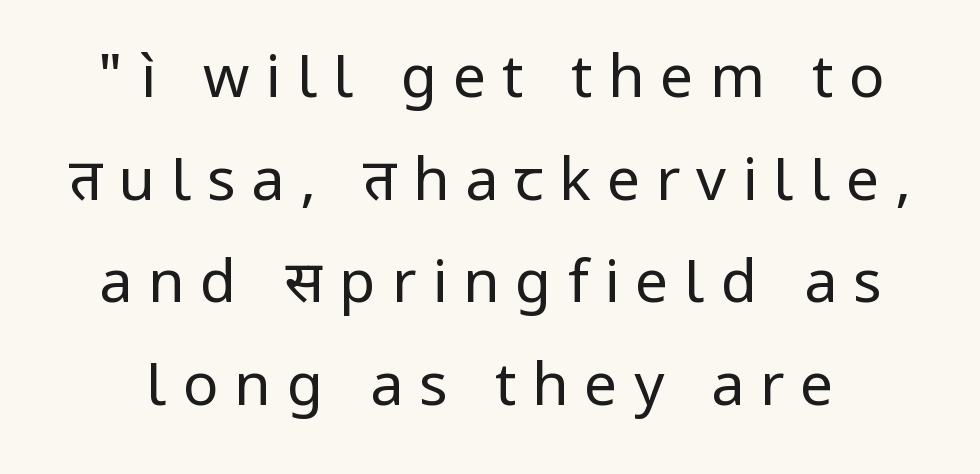
{"serif": "no", "italic": "no", "bold": "no", "weight": "regular", "width": "normal", "stroke_contrast": "low", "x_height": "medium", "monospaced": "no", "underline": "no", "line_spacing_ratio": 1.74, "letter_spacing": "wide", "letter_spacing_em": 0.27, "glyph_px": 59}
